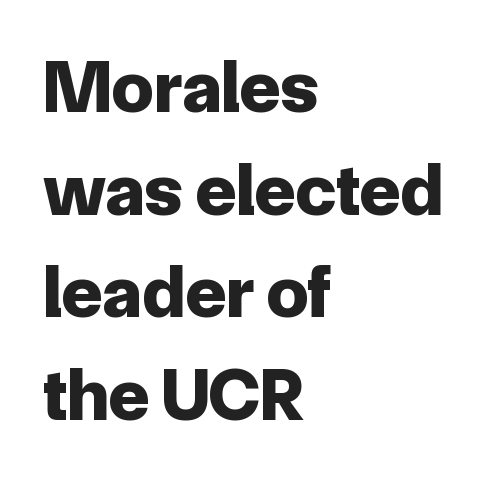
{"serif": "no", "italic": "no", "bold": "yes", "weight": "bold", "width": "normal", "stroke_contrast": "low", "x_height": "medium", "monospaced": "no", "underline": "no", "align": "left", "line_spacing": "normal", "line_spacing_ratio": 1.37, "letter_spacing": "normal", "letter_spacing_em": 0.0, "glyph_px": 75}
